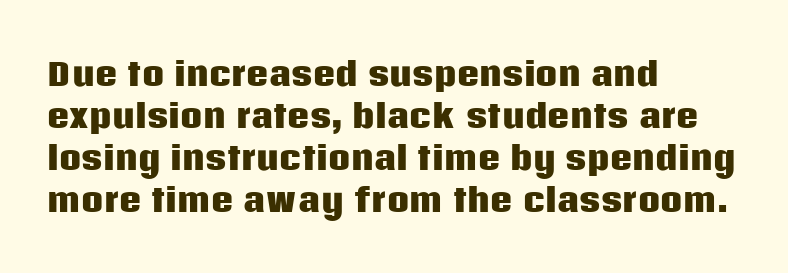
Q: Is the text bold? A: Yes.
Q: Is the text italic (slanted)? A: No, it is upright.
Q: Is the typeface a serif or a sans-serif typeface? A: Sans-serif.
Q: Is the text underlined? A: No.
Q: How is the paragraph aligned? A: Left-aligned.
Q: Is the spacing between letters normal or unusually wide? A: Normal.
Q: Is the spacing between lines tight, normal or loose? A: Normal.
Q: Width (condensed, normal, or wide)? A: Normal.
Q: Stroke contrast? A: Low.
Q: x-height? A: Large.
Q: Monospaced? A: No.
